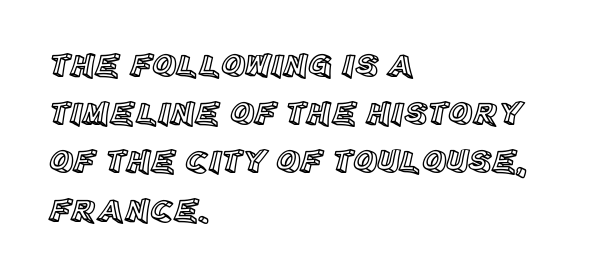
{"width": "normal", "x_height": "large", "monospaced": "no", "underline": "no", "align": "left", "line_spacing": "normal", "line_spacing_ratio": 1.46, "letter_spacing": "normal", "letter_spacing_em": 0.0, "glyph_px": 33}
